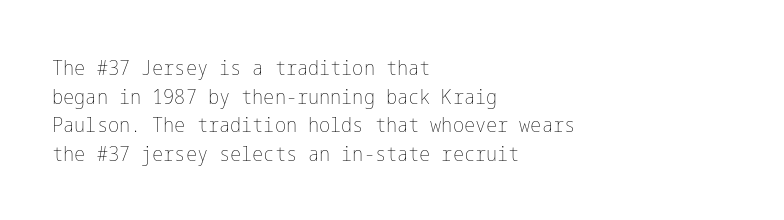
Q: Is the text bold? A: No.
Q: Is the text italic (slanted)? A: No, it is upright.
Q: Is the text underlined? A: No.
Q: How is the paragraph aligned? A: Left-aligned.
Q: Is the spacing between letters normal or unusually wide? A: Normal.
Q: Is the spacing between lines tight, normal or loose? A: Normal.
